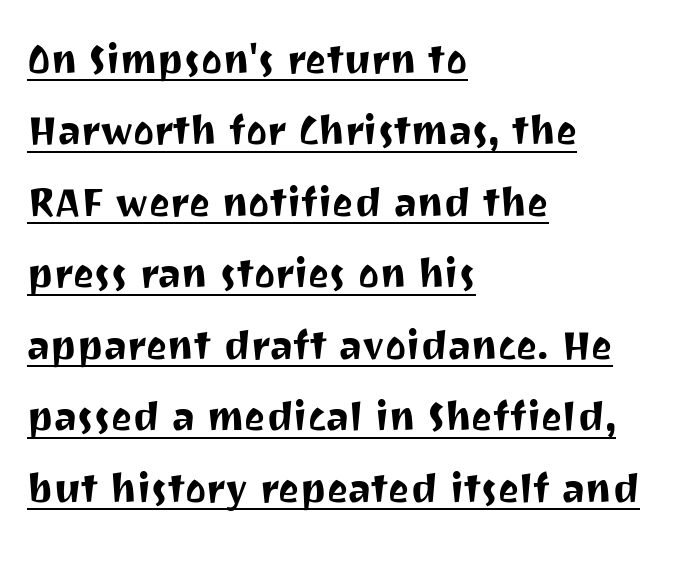
The image shows 50 px sans-serif type, upright; set left-aligned, normal line spacing (1.43x), normal letter spacing, underlined; medium stroke contrast and a medium x-height.
